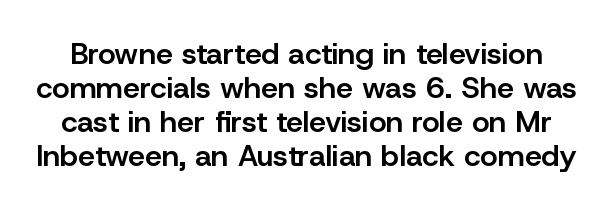
Q: Is the text bold? A: Semi-bold.
Q: Is the text italic (slanted)? A: No, it is upright.
Q: Is the typeface a serif or a sans-serif typeface? A: Sans-serif.
Q: Is the text underlined? A: No.
Q: Is the spacing between letters normal or unusually wide? A: Normal.
Q: Is the spacing between lines tight, normal or loose? A: Tight.
Q: Width (condensed, normal, or wide)? A: Normal.
Q: Stroke contrast? A: Low.
Q: x-height? A: Medium.
Q: Monospaced? A: No.
